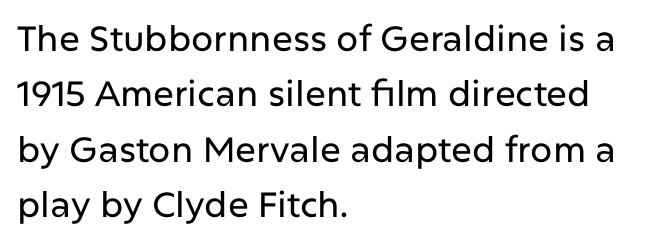
Posture: straight, roman, zero tilt. Stroke terminals: plain, sans-serif. Leading: standard. The rendering uses natural spacing where letterforms have individual widths. Is the letter spacing exaggerated? No — it looks like the ordinary default. The rag falls on the right side of this text block.
